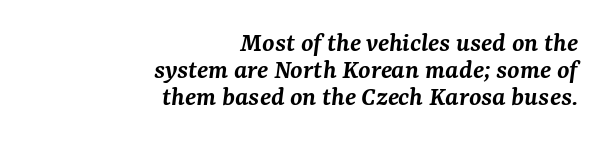
{"serif": "yes", "italic": "yes", "lean": "right", "slant_degrees": 7, "bold": "semi", "weight": "semibold", "width": "normal", "stroke_contrast": "medium", "x_height": "medium", "monospaced": "no", "underline": "no", "align": "right", "line_spacing": "tight", "line_spacing_ratio": 0.96, "letter_spacing": "normal", "letter_spacing_em": 0.0, "glyph_px": 28}
